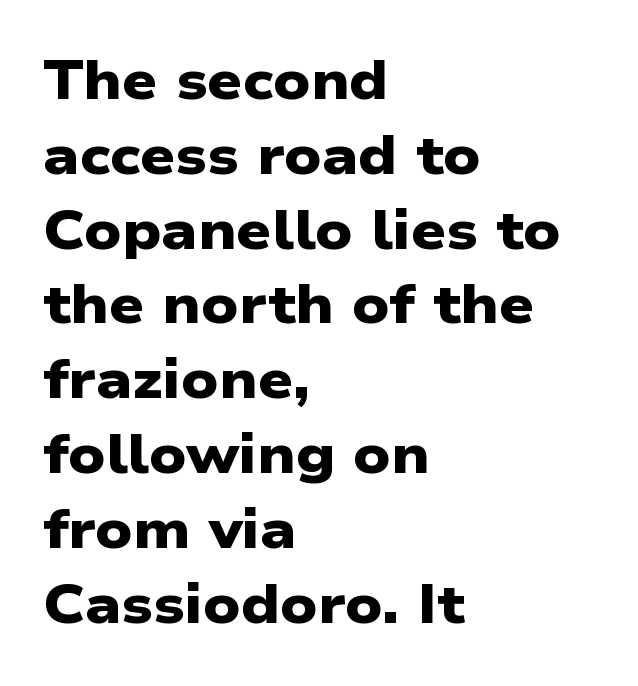
{"serif": "no", "bold": "yes", "weight": "heavy", "width": "wide", "stroke_contrast": "low", "x_height": "medium", "monospaced": "no", "underline": "no", "align": "left", "line_spacing": "normal", "line_spacing_ratio": 1.36, "letter_spacing": "normal", "letter_spacing_em": 0.0, "glyph_px": 55}
